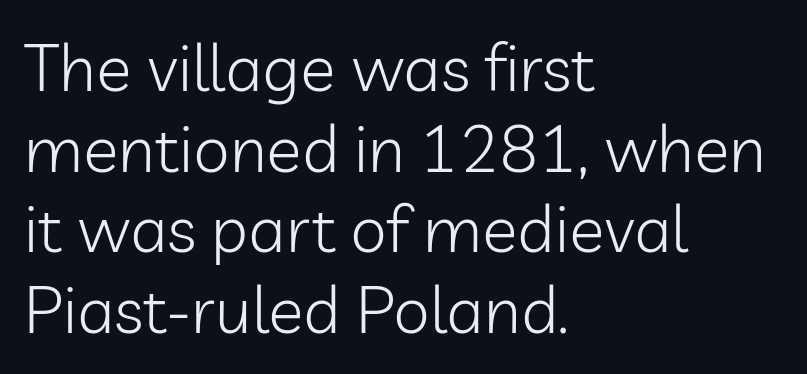
Stroke mass is kept to a normal reading level or below. If you drew a line through each stem, it would be perfectly vertical. Is the block centered? No — it sits flush against the left margin. The font family rendered here belongs to the sans-serif group. Words appear dense and cohesive because spacing is normal.
